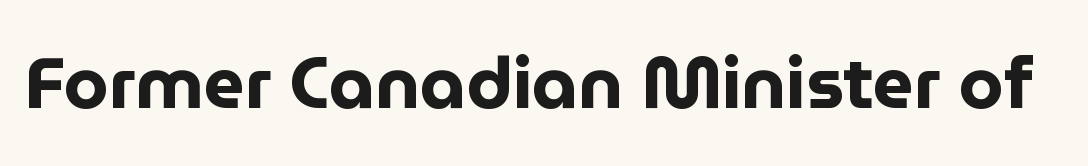
{"serif": "no", "italic": "no", "bold": "yes", "weight": "bold", "width": "normal", "stroke_contrast": "low", "x_height": "medium", "monospaced": "no", "underline": "no", "letter_spacing": "normal", "letter_spacing_em": 0.0, "glyph_px": 72}
